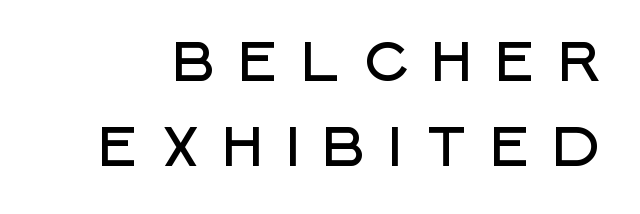
Q: Is the text italic (slanted)? A: No, it is upright.
Q: Is the typeface a serif or a sans-serif typeface? A: Sans-serif.
Q: Is the text underlined? A: No.
Q: Is the spacing between letters normal or unusually wide? A: Unusually wide.
Q: Is the spacing between lines tight, normal or loose? A: Normal.
Q: Width (condensed, normal, or wide)? A: Normal.
Q: Stroke contrast? A: Low.
Q: x-height? A: Large.
Q: Monospaced? A: No.
